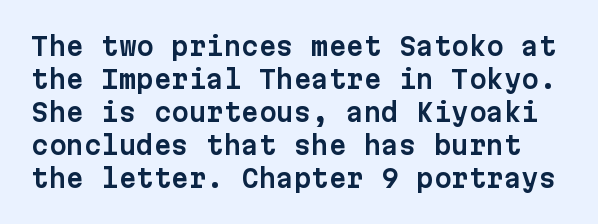
The image shows 25 px text type, upright; set normal line spacing (1.32x), normal letter spacing, not underlined.
